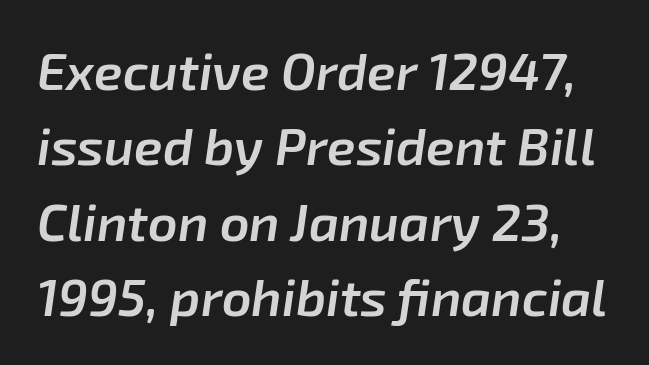
{"italic": "yes", "lean": "right", "slant_degrees": 8, "bold": "semi", "weight": "semibold", "width": "normal", "stroke_contrast": "low", "x_height": "medium", "monospaced": "no", "underline": "no", "line_spacing": "normal", "line_spacing_ratio": 1.45, "letter_spacing": "normal", "letter_spacing_em": 0.0, "glyph_px": 52}
